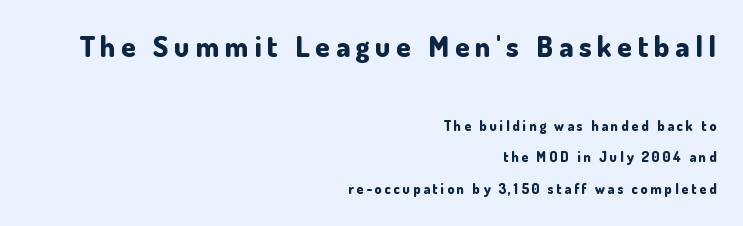
The image shows 29 px bold sans-serif type, upright; set right-aligned, loose line spacing (2.26x), unusually wide letter spacing (+0.2 em), not underlined; the first (top) block is 2.07x larger; low stroke contrast and a small x-height.
